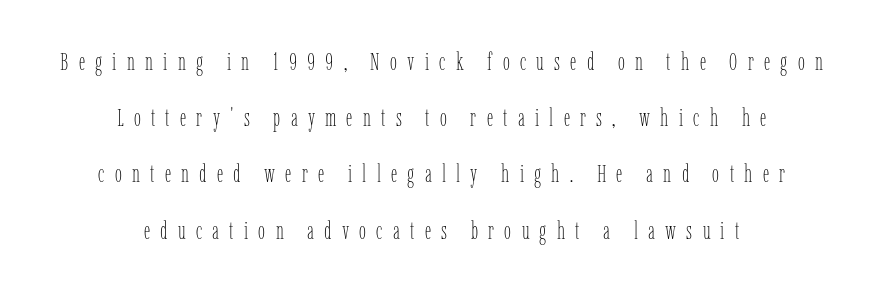
Does the copy run flush right? No — it is centered line by line. Ordinary non-slanted type is in use. Is this a heavy cut? Hardly; it is regular or lighter. Does extra space separate the letters? Yes, quite a lot of it. Airy leading.
